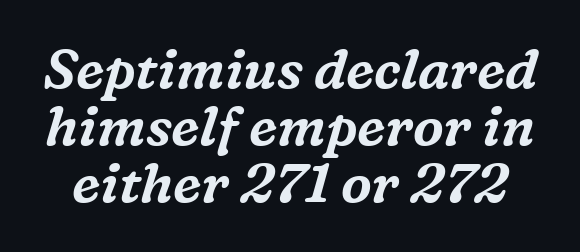
The image shows 55 px serif type, italic (leaning right); set tight line spacing (1.04x), normal letter spacing, not underlined; medium stroke contrast and a medium x-height.
